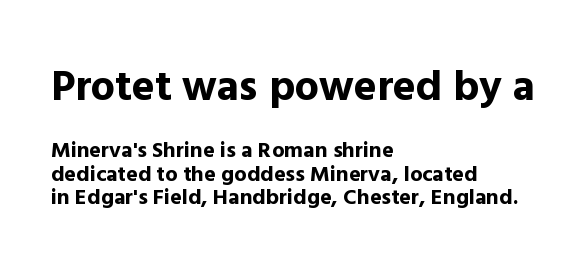
Q: Is the text bold? A: Yes.
Q: Is the text italic (slanted)? A: No, it is upright.
Q: Is the typeface a serif or a sans-serif typeface? A: Sans-serif.
Q: Is the text underlined? A: No.
Q: How is the paragraph aligned? A: Left-aligned.
Q: Is the spacing between letters normal or unusually wide? A: Normal.
Q: Is the spacing between lines tight, normal or loose? A: Tight.
Q: Which block of text is set in a larger size, the first (top) or the second (bottom)? A: The first (top) one.
Q: Width (condensed, normal, or wide)? A: Normal.
Q: x-height? A: Medium.
Q: Monospaced? A: No.
